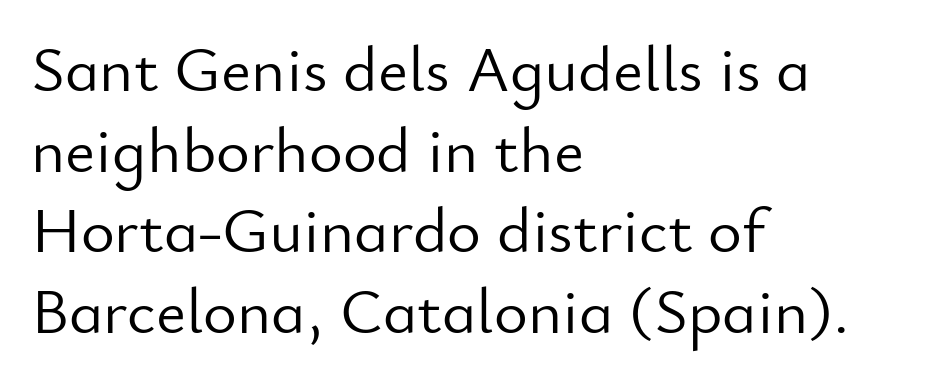
{"serif": "no", "italic": "no", "bold": "no", "weight": "light", "width": "normal", "stroke_contrast": "low", "x_height": "small", "monospaced": "no", "underline": "no", "align": "left", "line_spacing_ratio": 1.24, "letter_spacing": "normal", "letter_spacing_em": 0.0, "glyph_px": 65}
